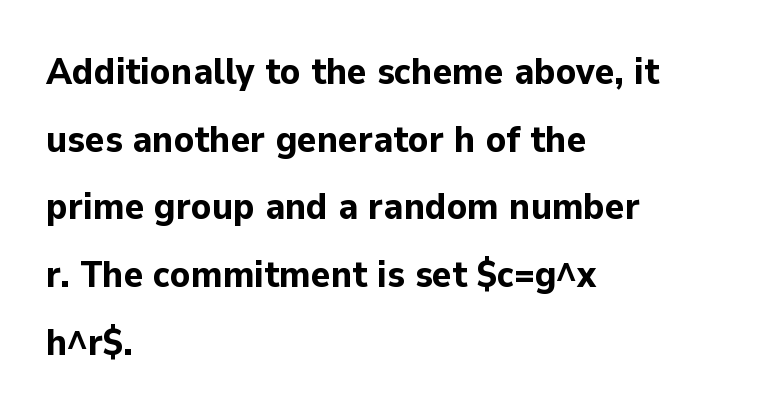
Q: Is the text bold? A: Yes.
Q: Is the text italic (slanted)? A: No, it is upright.
Q: Is the typeface a serif or a sans-serif typeface? A: Sans-serif.
Q: Is the text underlined? A: No.
Q: How is the paragraph aligned? A: Left-aligned.
Q: Is the spacing between letters normal or unusually wide? A: Normal.
Q: Width (condensed, normal, or wide)? A: Normal.
Q: Stroke contrast? A: Low.
Q: x-height? A: Medium.
Q: Monospaced? A: No.
